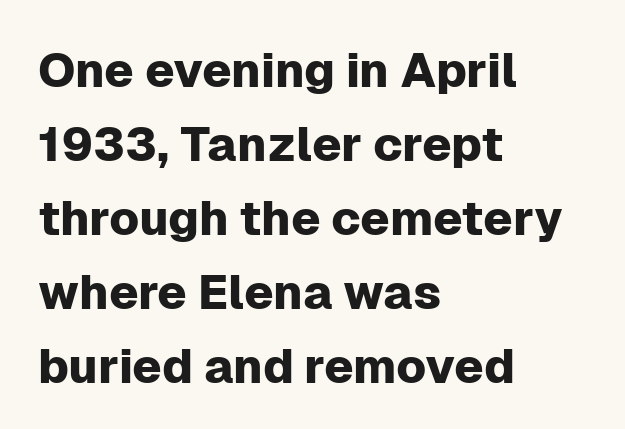
Tracking value appears to be zero — textbook default spacing. The face used here is proportionally spaced, like ordinary book or web type. The text block is weighted toward the left margin, trailing off unevenly rightward. How would I describe the line gaps? Plain and ordinary.
